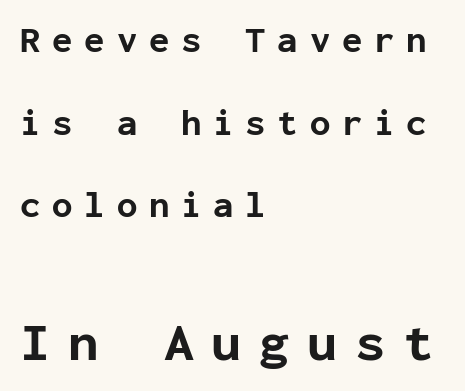
Q: Is the text bold? A: Yes.
Q: Is the text italic (slanted)? A: No, it is upright.
Q: Is the typeface a serif or a sans-serif typeface? A: Sans-serif.
Q: Is the text underlined? A: No.
Q: How is the paragraph aligned? A: Left-aligned.
Q: Is the spacing between letters normal or unusually wide? A: Unusually wide.
Q: Is the spacing between lines tight, normal or loose? A: Loose.
Q: Which block of text is set in a larger size, the first (top) or the second (bottom)? A: The second (bottom) one.
Q: Width (condensed, normal, or wide)? A: Normal.
Q: Stroke contrast? A: Low.
Q: x-height? A: Medium.
Q: Monospaced? A: Yes.
